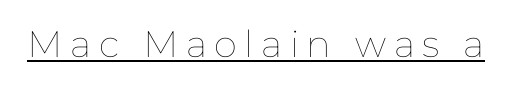
The image shows 37 px thin type, upright; set unusually wide letter spacing (+0.2 em), underlined; low stroke contrast and a medium x-height.
